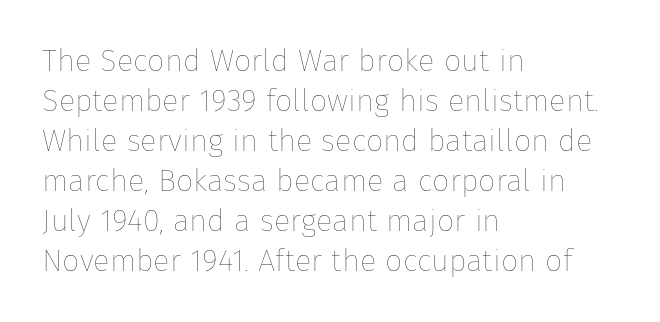
Is the stroke heavy? The answer is a plain regular-or-lighter. The typography opts for an upright posture over an oblique one. One-word summary of the alignment: left. Do the characters align in a grid? No, the font is proportional. Each row of text sits above clean, open space. Inter-character spacing is left at the font's built-in metrics.
